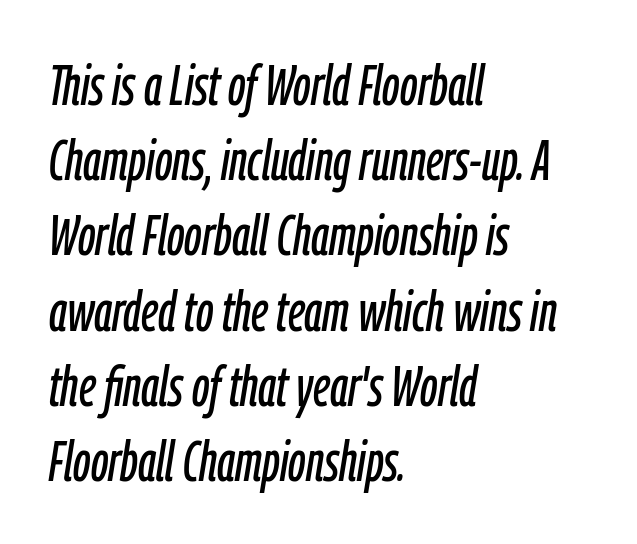
These lines sit exactly where default settings would place them. Looks like regular typesetting: each glyph gets only the width it needs. Rule under the text: the space is simply empty. Short and long lines alike share a common starting point at left. Glyph-to-glyph distance matches everyday printed text.
